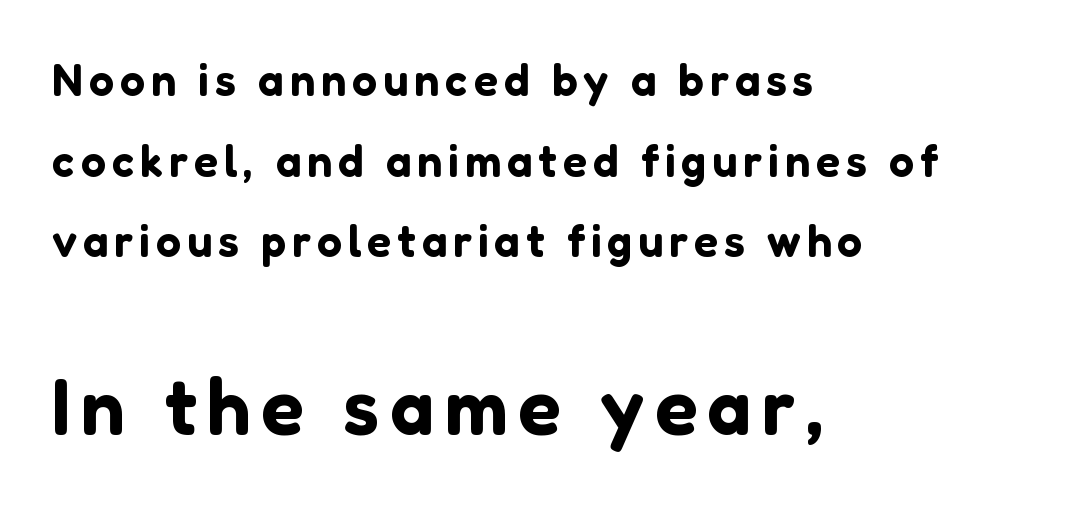
The image shows 79 px sans-serif type, upright; set left-aligned, line spacing 1.79x, not underlined; the second (bottom) block is 1.76x larger; low stroke contrast and a medium x-height.
